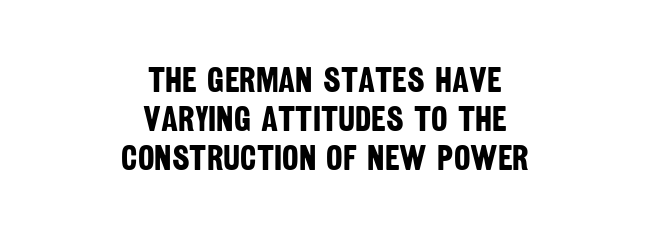
The whitespace from short lines is split evenly between both sides. Reading down the column, the eye jumps only a short way to each next line. Letterform terminals end flat and unadorned throughout the passage. The gaps between neighbouring characters are ordinary and unremarkable.
